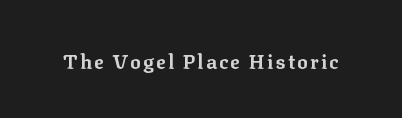
The image shows 20 px bold type, upright; set not underlined.
